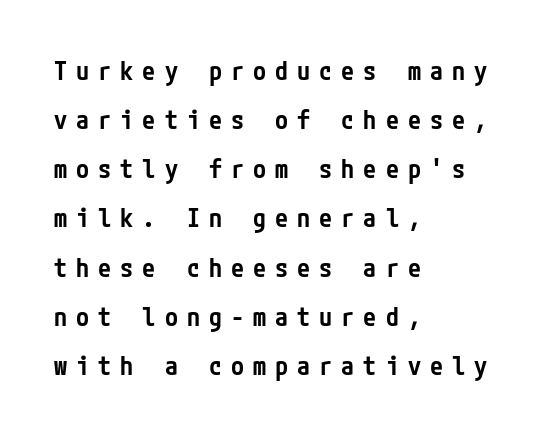
The image shows 26 px text type, upright; set left-aligned, line spacing 1.89x, unusually wide letter spacing (+0.35 em), not underlined.
